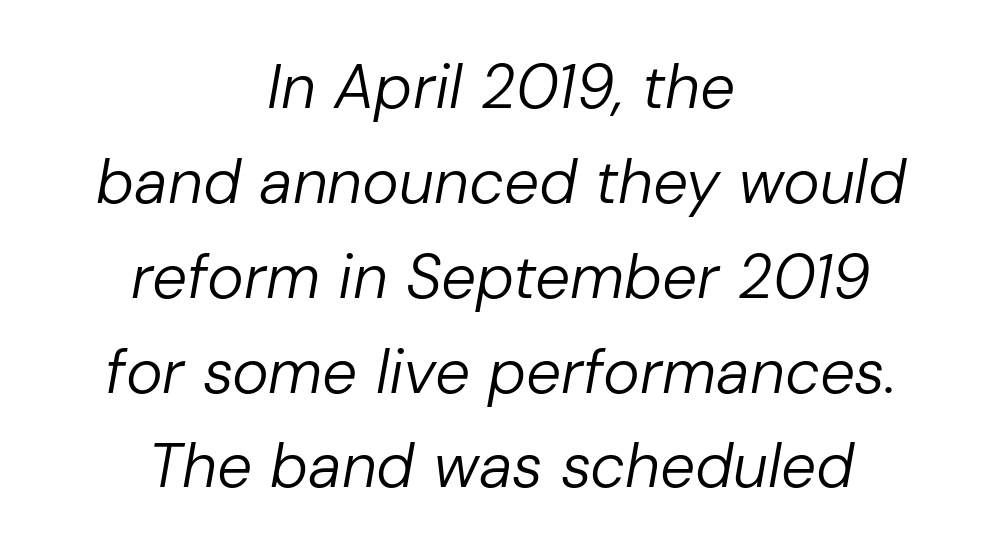
{"italic": "yes", "lean": "right", "slant_degrees": 10, "bold": "no", "weight": "regular", "width": "normal", "stroke_contrast": "low", "x_height": "medium", "monospaced": "no", "underline": "no", "align": "center", "line_spacing": "normal", "line_spacing_ratio": 1.53, "letter_spacing": "normal", "letter_spacing_em": 0.0, "glyph_px": 62}
